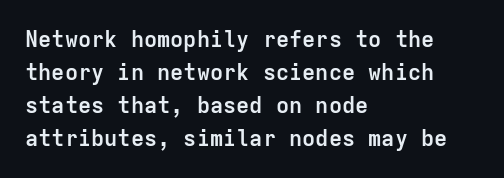
The image shows 22 px bold type, upright; set left-aligned, normal line spacing (1.5x), normal letter spacing, not underlined.
